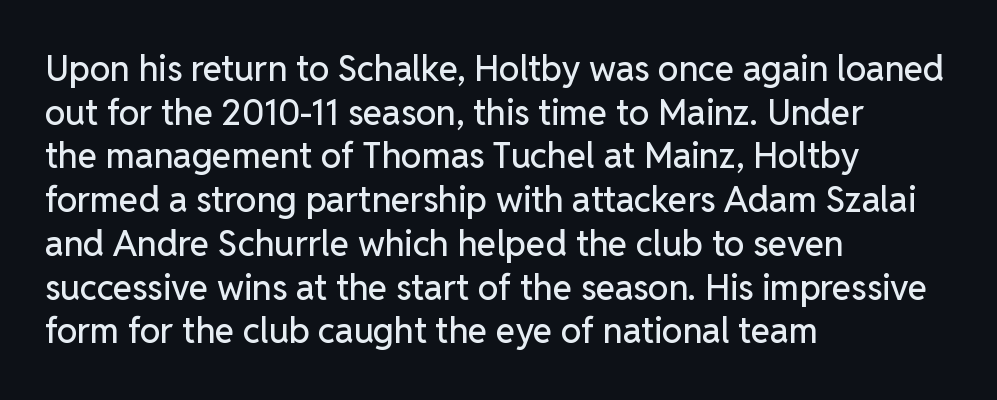
{"serif": "no", "italic": "no", "width": "normal", "stroke_contrast": "low", "x_height": "medium", "monospaced": "no", "underline": "no", "align": "left", "line_spacing": "normal", "line_spacing_ratio": 1.25, "letter_spacing": "normal", "letter_spacing_em": 0.0, "glyph_px": 35}
